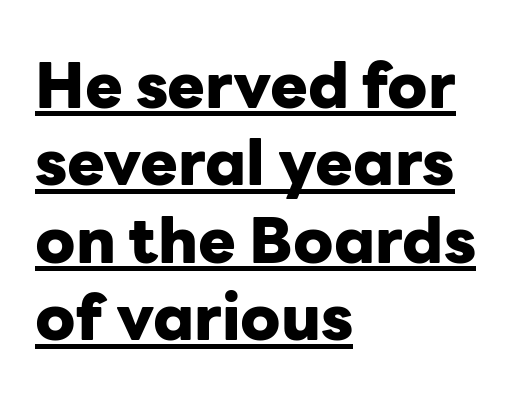
The image shows 63 px heavy sans-serif type, upright; set left-aligned, line spacing 1.23x, normal letter spacing, underlined; low stroke contrast and a medium x-height.
